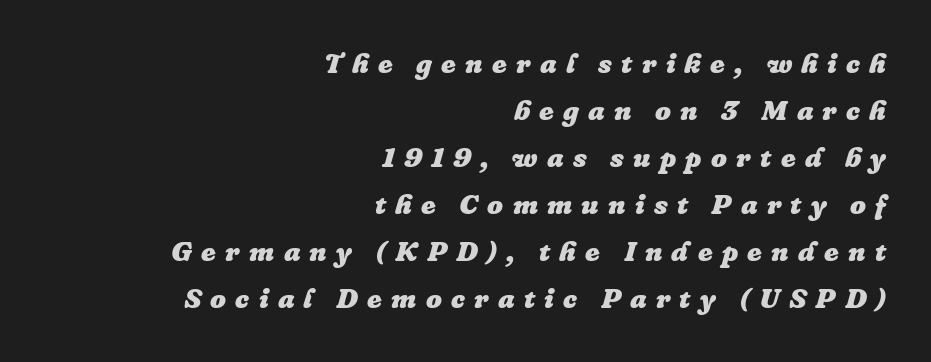
{"italic": "yes", "lean": "right", "slant_degrees": 16, "bold": "yes", "weight": "heavy", "width": "normal", "stroke_contrast": "low", "x_height": "medium", "monospaced": "no", "underline": "no", "align": "right", "line_spacing": "normal", "line_spacing_ratio": 1.68, "letter_spacing": "wide", "letter_spacing_em": 0.33, "glyph_px": 28}
